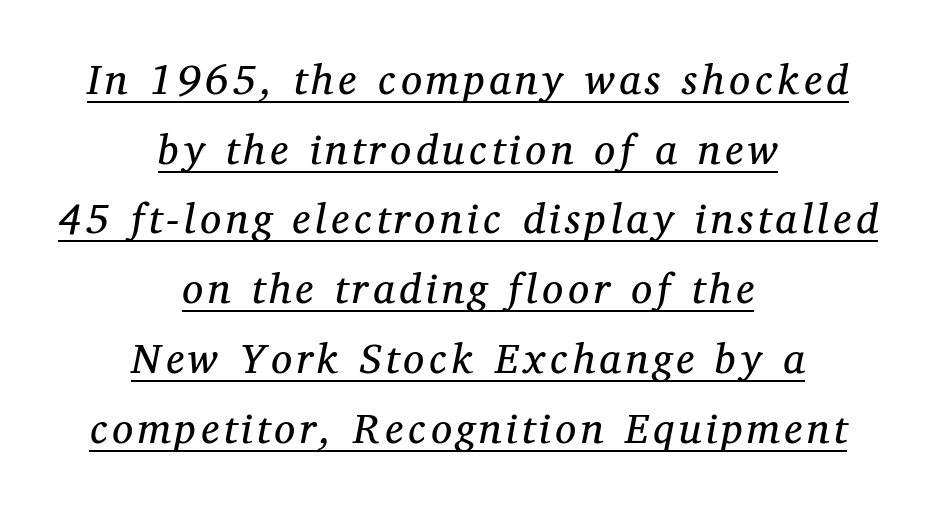
This sample has the flowing, uneven cadence of proportional lettering. The characters display serif detailing at their extremities. Is the stroke heavy? The answer is a plain regular-or-lighter. The rows are spaced the way most documents space them. In CSS terms this would be text-align: center.
